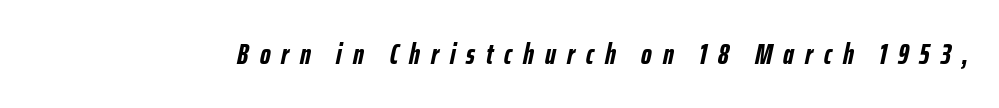
The image shows 29 px semibold, condensed type, italic (leaning right); set unusually wide letter spacing (+0.38 em), not underlined; low stroke contrast and a medium x-height.
